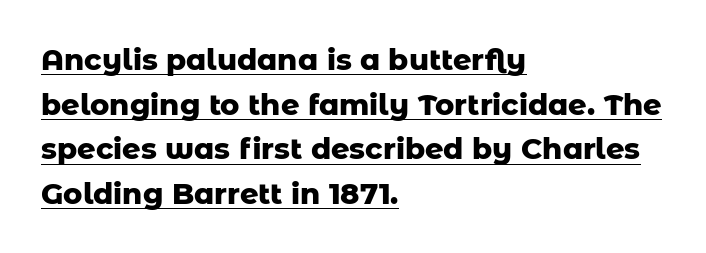
Quick note: not italic, upright. Does extra space separate the letters? No, they use regular spacing. Weight: bold. These characters rest on top of a visible drawn line. Reading down the block, your eye returns to a fixed left position each line.
